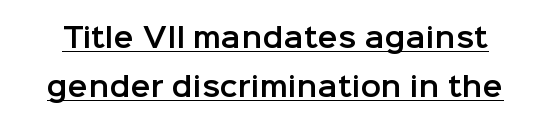
Words appear dense and cohesive because spacing is normal. Emphasis is given by a line drawn under the lettering. If you drew a line through each stem, it would be perfectly vertical.
